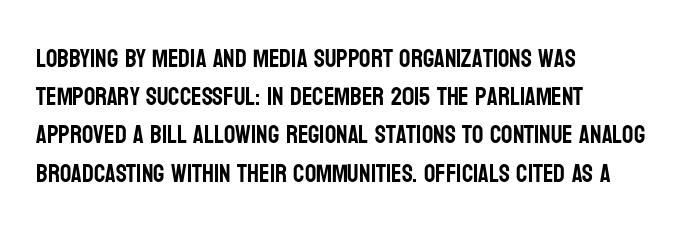
{"italic": "no", "underline": "no", "align": "left", "line_spacing": "normal", "line_spacing_ratio": 1.53, "letter_spacing": "normal", "letter_spacing_em": 0.0, "glyph_px": 25}
